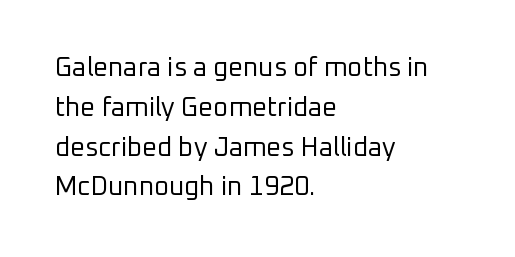
Nobody touched the tracking dial on this one. Line starts are locked; line ends wander. The block of text has a typical density, with ordinary space between rows. The glyphs are unaccompanied by any horizontal stroke below them. Notice how the stems are strictly vertical — no italics here. These glyphs show unthickened strokes, regular width or finer.
